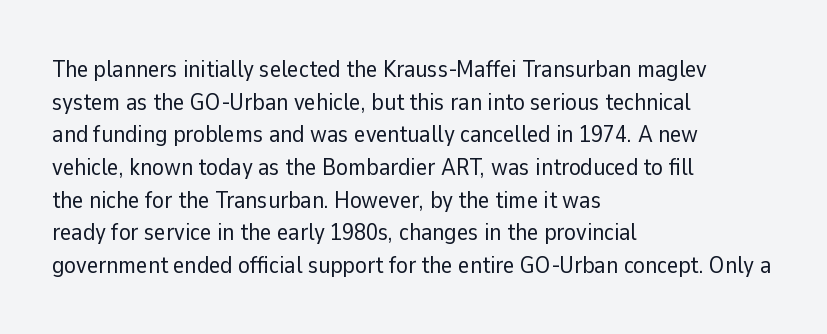
Q: Is the text bold? A: No.
Q: Is the text italic (slanted)? A: No, it is upright.
Q: Is the text underlined? A: No.
Q: How is the paragraph aligned? A: Left-aligned.
Q: Is the spacing between letters normal or unusually wide? A: Normal.
Q: Is the spacing between lines tight, normal or loose? A: Normal.
